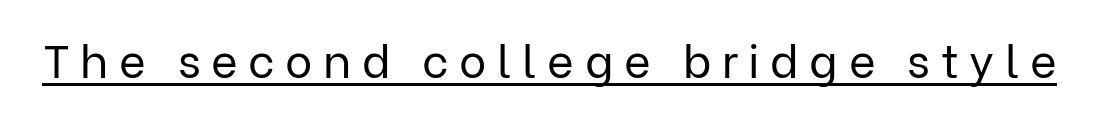
{"serif": "no", "italic": "no", "bold": "no", "weight": "regular", "width": "normal", "stroke_contrast": "low", "x_height": "medium", "monospaced": "no", "underline": "yes", "letter_spacing": "wide", "letter_spacing_em": 0.23, "glyph_px": 46}
